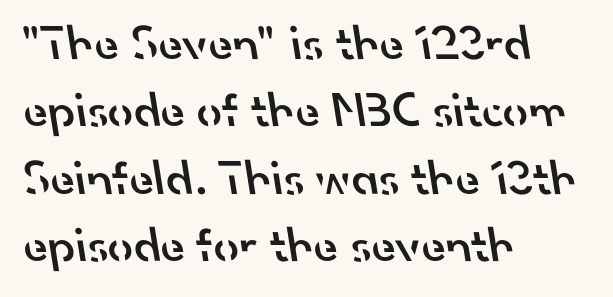
The image shows 50 px semibold sans-serif type; set left-aligned, normal line spacing (1.35x), normal letter spacing, not underlined; low stroke contrast and a small x-height.
